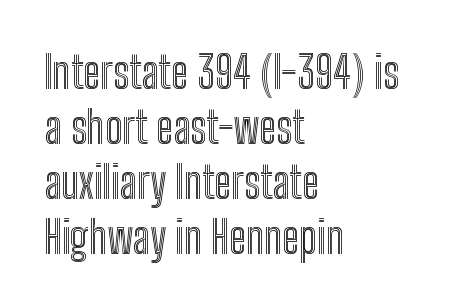
Is there any slant? The stems are plumb. Caption: standard tracking, unaltered. The foot of each line stays bare and open. Looks like regular typesetting: each glyph gets only the width it needs. Compared with a centered layout, this one pins lines to the left instead.
